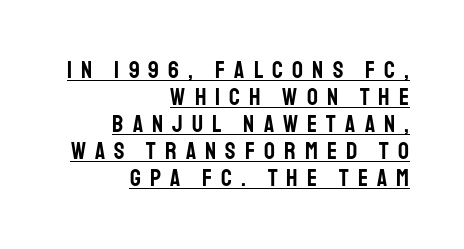
Q: Is the text italic (slanted)? A: No, it is upright.
Q: Is the text underlined? A: Yes.
Q: How is the paragraph aligned? A: Right-aligned.
Q: Is the spacing between letters normal or unusually wide? A: Unusually wide.
Q: Is the spacing between lines tight, normal or loose? A: Tight.
